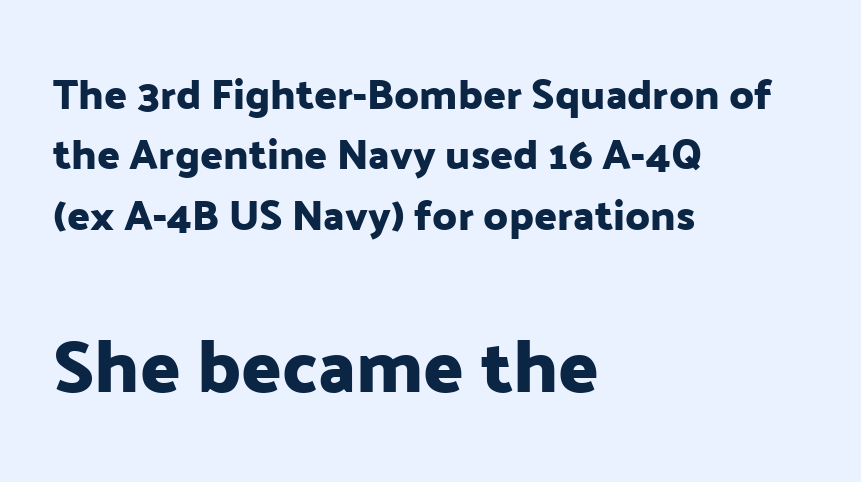
The space beneath each line is pristine and unruled. Is this a sans? Yes — the strokes have no serifs. This sample is left-justified, so line endings fall wherever the words run out. These two chunks differ in scale, with the bottom chunk taking the larger measure. In terms of posture, this sample is upright.
